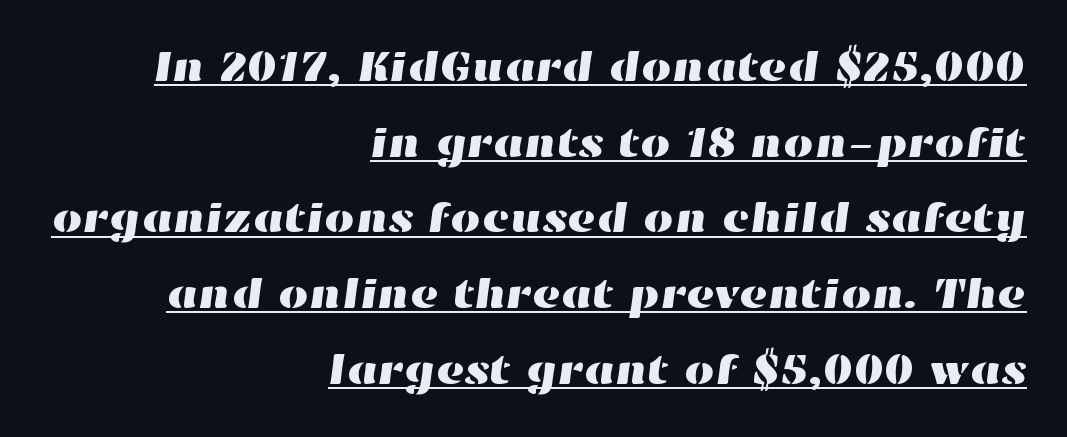
{"width": "wide", "stroke_contrast": "high", "x_height": "medium", "monospaced": "no", "underline": "yes", "align": "right", "line_spacing_ratio": 1.76, "letter_spacing": "normal", "letter_spacing_em": 0.0, "glyph_px": 43}
